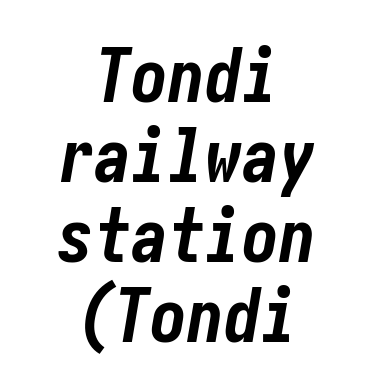
Q: Is the text bold? A: Yes.
Q: Is the text italic (slanted)? A: Yes, it leans right by about 10 degrees.
Q: Is the text underlined? A: No.
Q: How is the paragraph aligned? A: Centered.
Q: Is the spacing between letters normal or unusually wide? A: Normal.
Q: Is the spacing between lines tight, normal or loose? A: Tight.
Q: Width (condensed, normal, or wide)? A: Condensed.
Q: Stroke contrast? A: Low.
Q: x-height? A: Medium.
